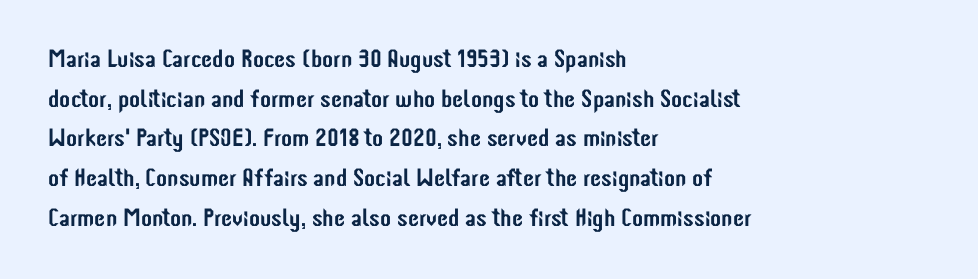
Words appear dense and cohesive because spacing is normal. Italic? Not at all — the glyphs are vertical. Horizontally, the lines are justified to the leading edge only. Leading matches the norm, producing a regular column. Each row of text sits above clean, open space.
